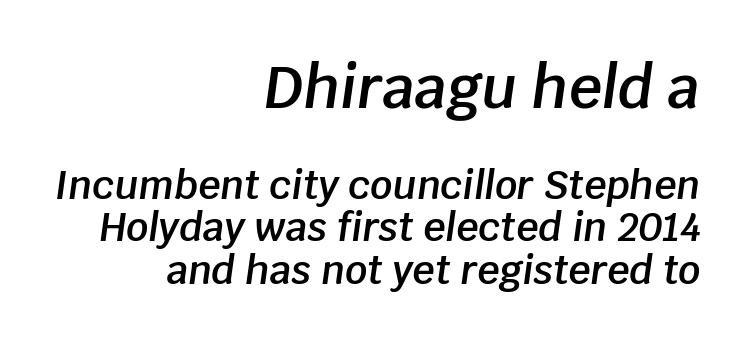
The image shows 58 px semibold type, italic (leaning right); set right-aligned, tight line spacing (1.09x), normal letter spacing, not underlined; the first (top) block is 1.49x larger; low stroke contrast and a large x-height.
